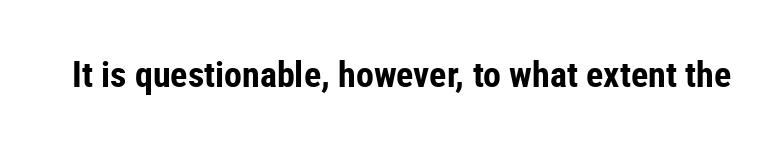
{"serif": "no", "italic": "no", "bold": "yes", "weight": "bold", "width": "condensed", "stroke_contrast": "low", "x_height": "medium", "monospaced": "no", "underline": "no", "letter_spacing": "normal", "letter_spacing_em": 0.0, "glyph_px": 36}
